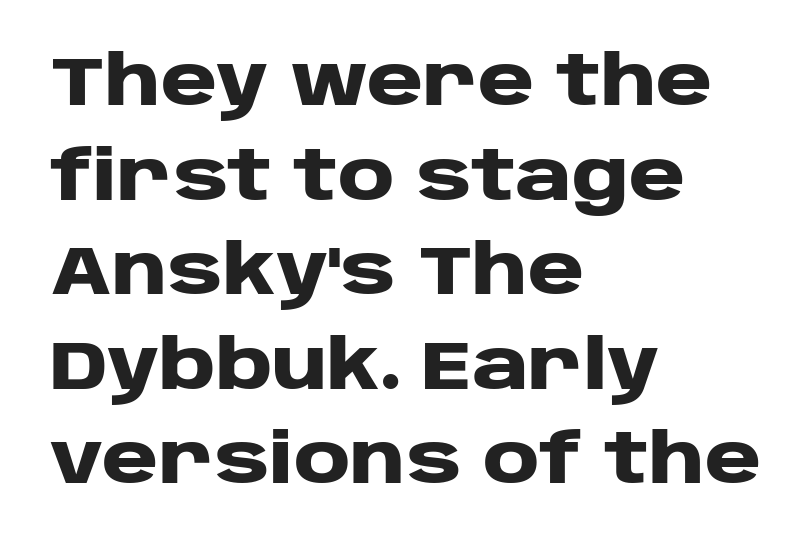
The baseline area is clear. Designer's note — italics off, roman on. Looks like regular typesetting: each glyph gets only the width it needs. The passage is arranged the way most books set body copy — flush left. The face used here has the dense, thick strokes of a bold.
